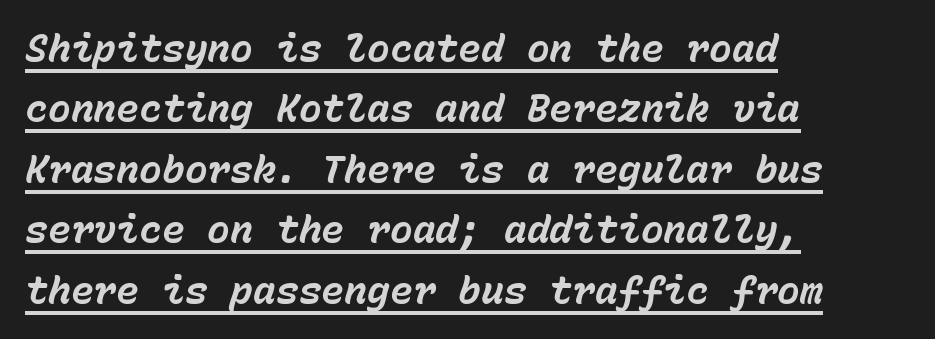
Observe the lean: these are italic letterforms. Horizontal bands of white between lines are of average thickness. Caption: lettering with a line underneath. You could call the tracking neutral — neither tight nor loose. These lines are rendered in a fixed-pitch font. Does the copy run flush right? No — it runs flush left.
